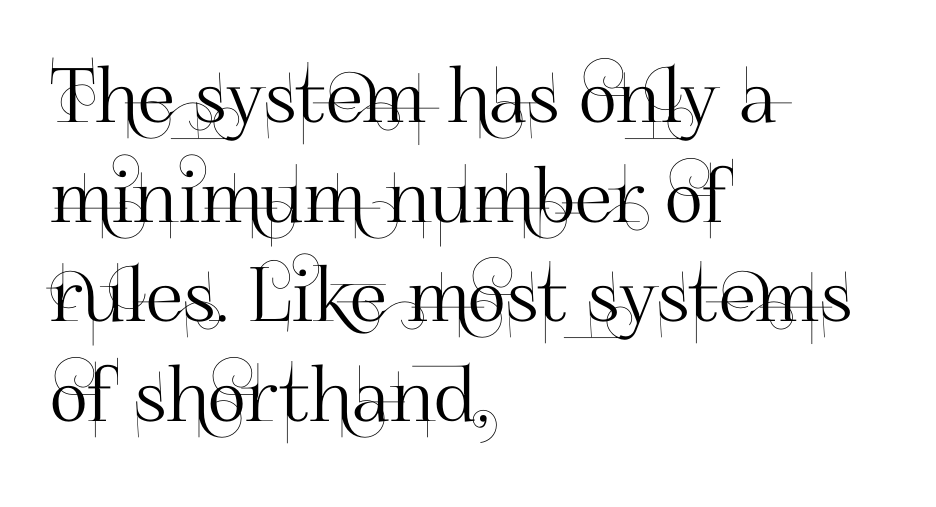
{"serif": "no", "italic": "no", "width": "normal", "stroke_contrast": "high", "x_height": "small", "monospaced": "no", "underline": "no", "align": "left", "line_spacing": "normal", "line_spacing_ratio": 1.33, "letter_spacing": "normal", "letter_spacing_em": 0.0, "glyph_px": 75}
